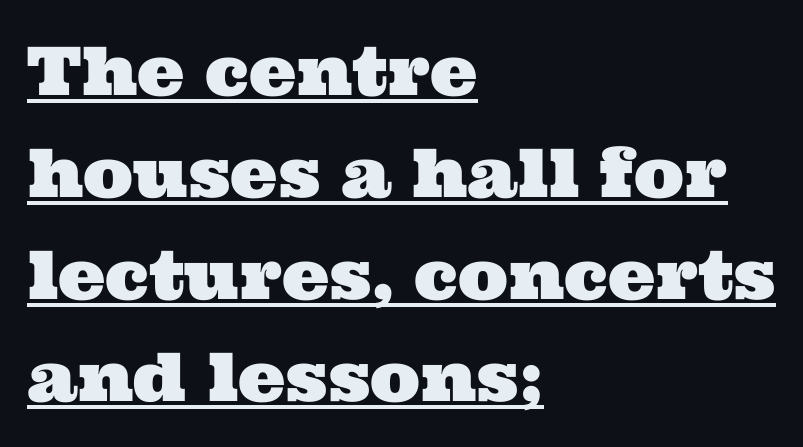
{"serif": "yes", "width": "wide", "stroke_contrast": "medium", "x_height": "medium", "monospaced": "no", "underline": "yes", "align": "left", "line_spacing": "normal", "line_spacing_ratio": 1.52, "letter_spacing": "normal", "letter_spacing_em": 0.0, "glyph_px": 67}
